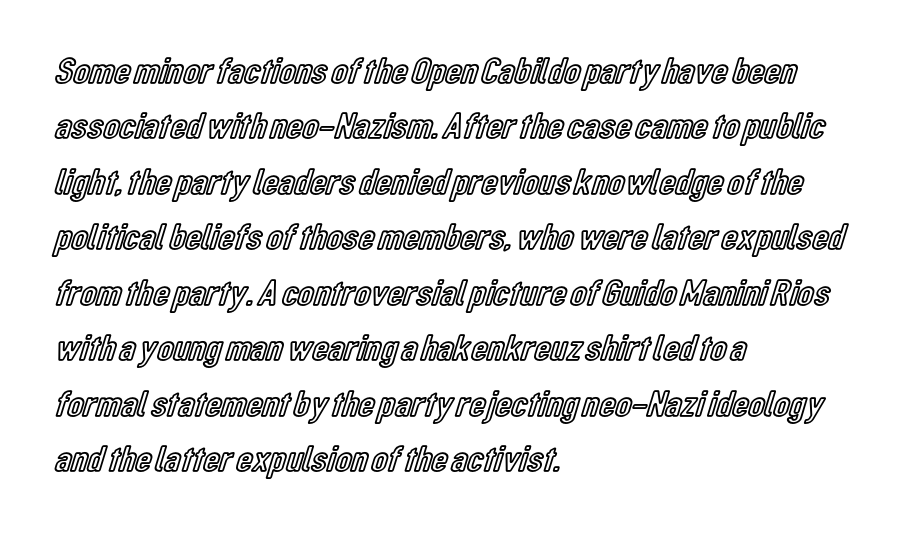
Q: Is the text italic (slanted)? A: Yes.
Q: Is the text underlined? A: No.
Q: How is the paragraph aligned? A: Left-aligned.
Q: Is the spacing between letters normal or unusually wide? A: Normal.
Q: Is the spacing between lines tight, normal or loose? A: Normal.
Q: Width (condensed, normal, or wide)? A: Condensed.
Q: x-height? A: Medium.
Q: Monospaced? A: No.
